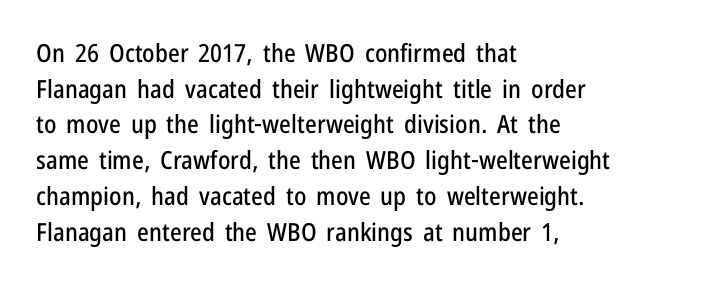
{"italic": "no", "underline": "no", "align": "left", "line_spacing": "normal", "line_spacing_ratio": 1.43, "letter_spacing": "normal", "letter_spacing_em": 0.0, "glyph_px": 25}
